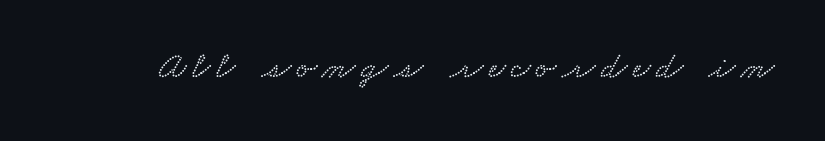
The image shows 38 px wide type; set not underlined; low stroke contrast and a small x-height.
